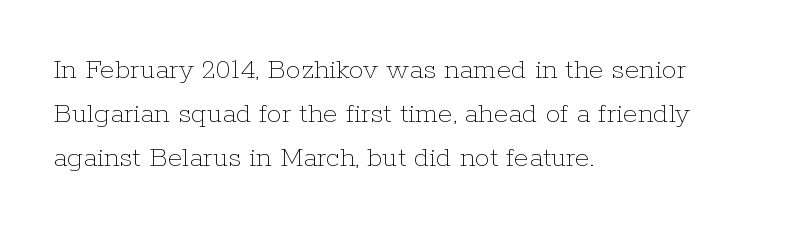
{"italic": "no", "bold": "no", "weight": "thin", "width": "normal", "stroke_contrast": "low", "x_height": "medium", "monospaced": "no", "underline": "no", "align": "left", "line_spacing": "normal", "line_spacing_ratio": 1.47, "letter_spacing": "normal", "letter_spacing_em": 0.0, "glyph_px": 30}
